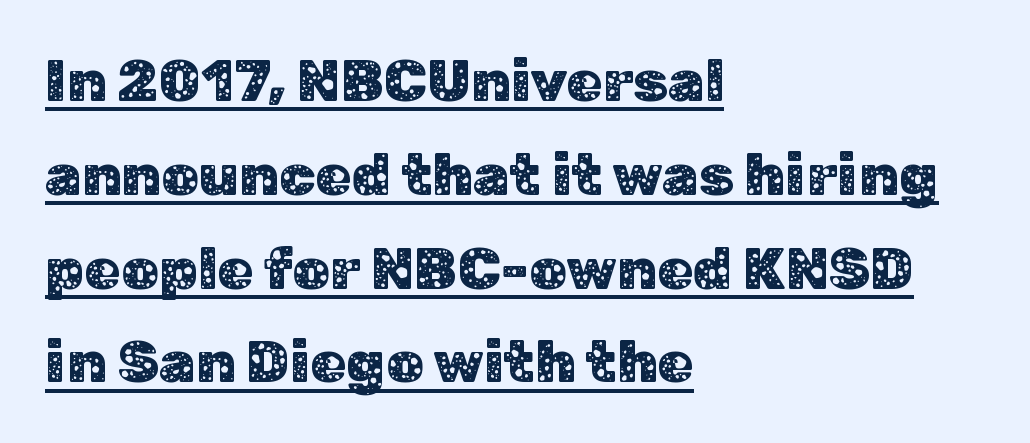
A normal amount of white space separates one row of letters from the next. Examine the stroke ends and you'll find no serifs. Does a line run under the words? Yes, clearly. Is the letter spacing exaggerated? No — it looks like the ordinary default. Proportional: the letters do not fall into vertical columns.
